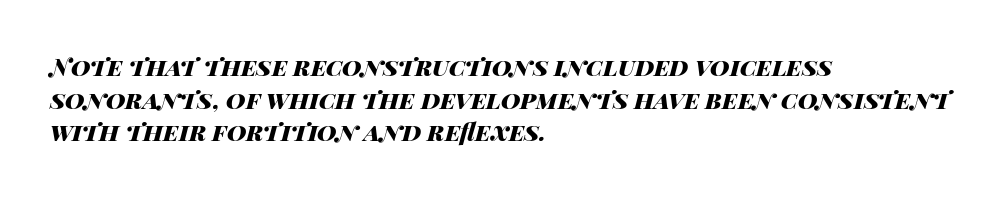
{"italic": "yes", "lean": "right", "slant_degrees": 14, "bold": "yes", "underline": "no", "align": "left", "line_spacing": "normal", "line_spacing_ratio": 1.36, "letter_spacing": "normal", "letter_spacing_em": 0.0, "glyph_px": 24}
